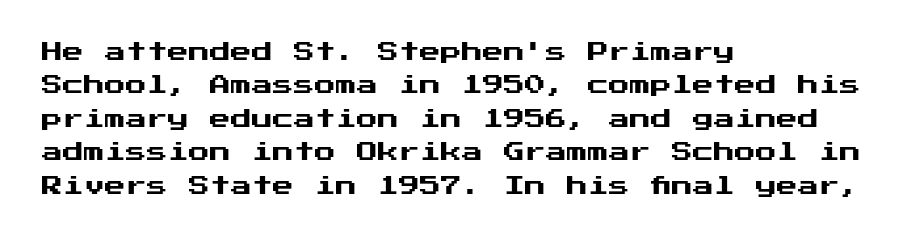
Q: Is the text italic (slanted)? A: No, it is upright.
Q: Is the text underlined? A: No.
Q: How is the paragraph aligned? A: Left-aligned.
Q: Is the spacing between letters normal or unusually wide? A: Normal.
Q: Is the spacing between lines tight, normal or loose? A: Normal.
